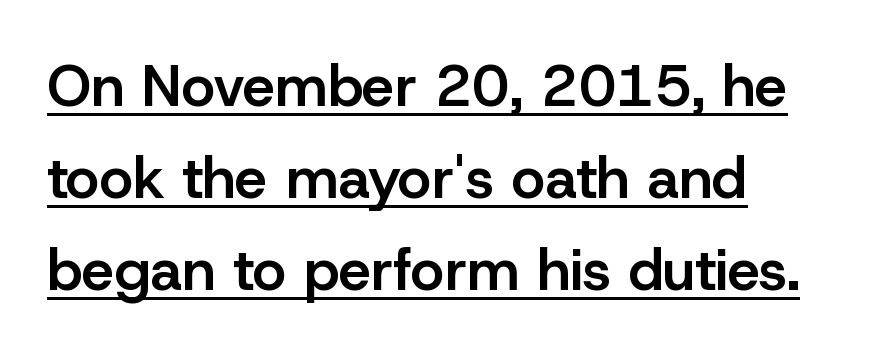
{"serif": "no", "italic": "no", "bold": "semi", "weight": "semibold", "width": "normal", "stroke_contrast": "low", "x_height": "medium", "monospaced": "no", "underline": "yes", "align": "left", "line_spacing": "normal", "line_spacing_ratio": 1.59, "letter_spacing": "normal", "letter_spacing_em": 0.0, "glyph_px": 58}
